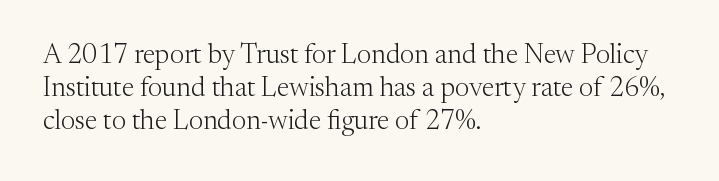
Q: Is the text bold? A: No.
Q: Is the text italic (slanted)? A: No, it is upright.
Q: Is the text underlined? A: No.
Q: How is the paragraph aligned? A: Left-aligned.
Q: Is the spacing between letters normal or unusually wide? A: Normal.
